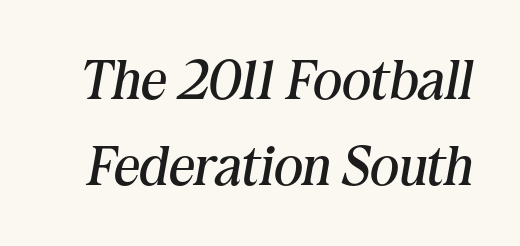
{"serif": "yes", "italic": "yes", "lean": "right", "slant_degrees": 10, "bold": "no", "weight": "regular", "width": "normal", "stroke_contrast": "medium", "x_height": "medium", "monospaced": "no", "underline": "no", "line_spacing": "normal", "line_spacing_ratio": 1.54, "letter_spacing": "normal", "letter_spacing_em": 0.0, "glyph_px": 56}
